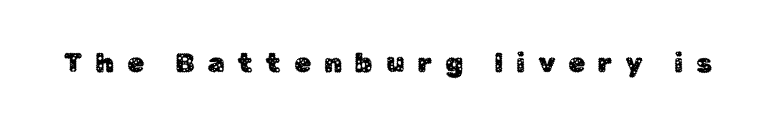
{"italic": "no", "underline": "no", "letter_spacing": "wide", "letter_spacing_em": 0.49, "glyph_px": 27}
